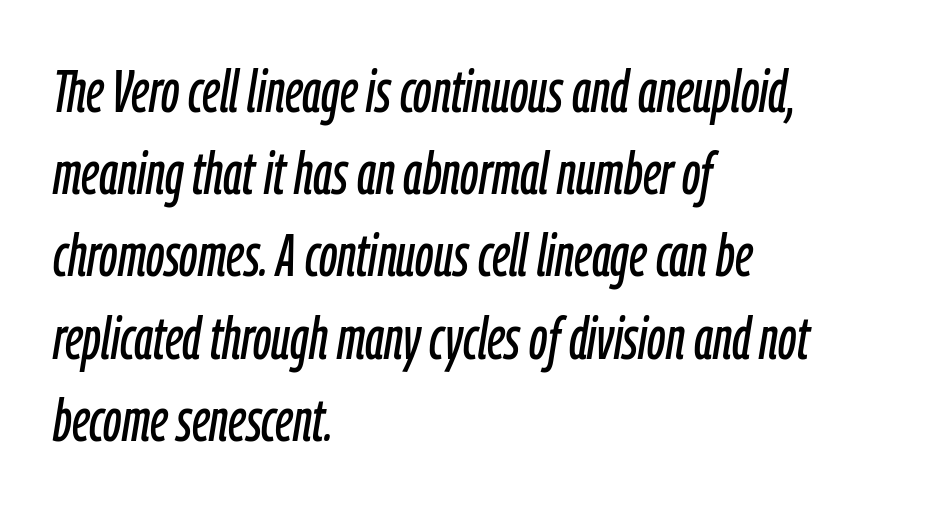
{"italic": "yes", "lean": "right", "slant_degrees": 9, "width": "condensed", "stroke_contrast": "low", "x_height": "medium", "monospaced": "no", "underline": "no", "align": "left", "line_spacing": "normal", "line_spacing_ratio": 1.37, "letter_spacing": "normal", "letter_spacing_em": 0.0, "glyph_px": 60}
